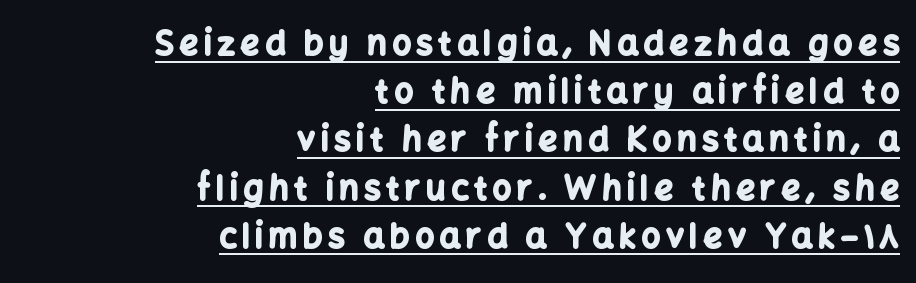
{"serif": "no", "italic": "no", "bold": "yes", "weight": "bold", "width": "normal", "stroke_contrast": "low", "x_height": "medium", "monospaced": "no", "underline": "yes", "align": "right", "line_spacing": "normal", "line_spacing_ratio": 1.46, "glyph_px": 33}
